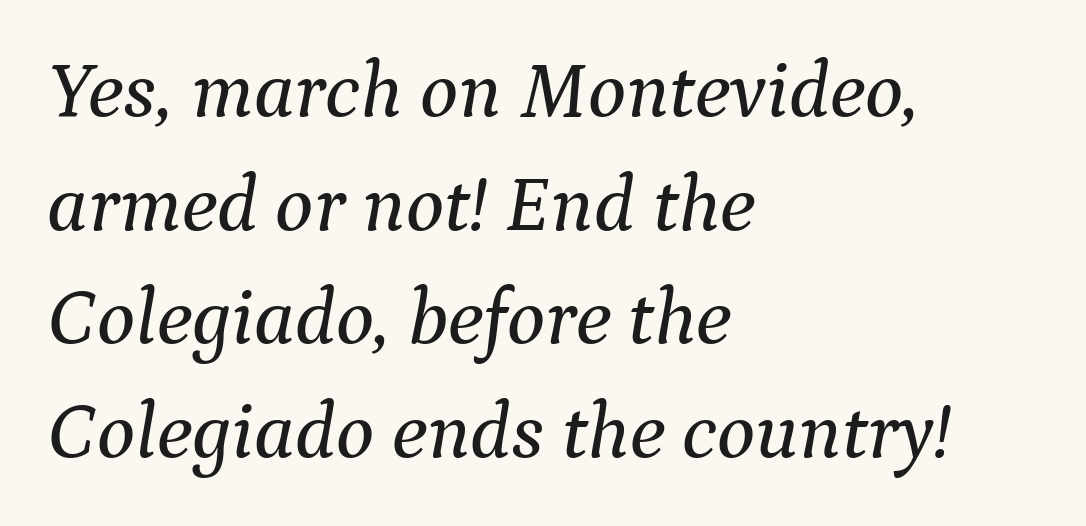
The image shows 80 px serif type, italic (leaning right); set left-aligned, normal line spacing (1.42x), normal letter spacing, not underlined; medium stroke contrast and a medium x-height.
